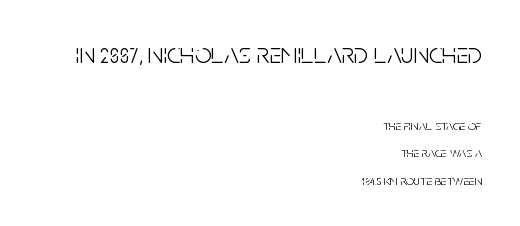
The typeface has the unassuming heft of standard copy or less. Teacher's note: observe the even right margin — that is flush-right alignment. Here the designer chose a conventional face with non-uniform glyph widths. This sample uses plain, unmodified letter spacing.
